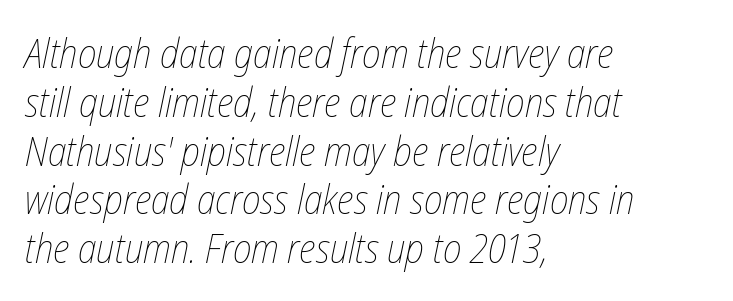
Q: Is the text bold? A: No.
Q: Is the text italic (slanted)? A: Yes, it leans right by about 12 degrees.
Q: Is the text underlined? A: No.
Q: How is the paragraph aligned? A: Left-aligned.
Q: Is the spacing between letters normal or unusually wide? A: Normal.
Q: Width (condensed, normal, or wide)? A: Condensed.
Q: Stroke contrast? A: Low.
Q: x-height? A: Medium.
Q: Monospaced? A: No.
